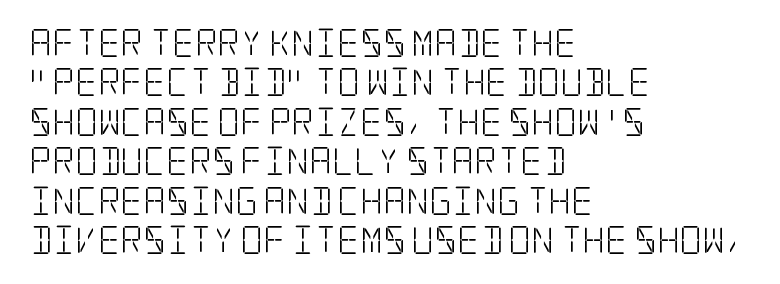
{"serif": "yes", "italic": "no", "bold": "no", "weight": "light", "width": "condensed", "stroke_contrast": "low", "x_height": "large", "underline": "no", "align": "left", "line_spacing": "normal", "line_spacing_ratio": 1.41, "letter_spacing": "normal", "letter_spacing_em": 0.0, "glyph_px": 28}
